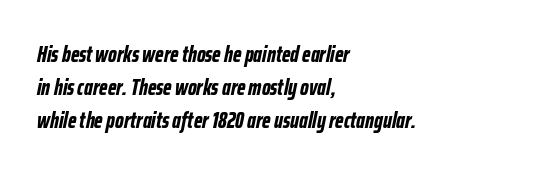
The line-height multiplier appears to be the usual default. Each word holds together tightly as a unit, with standard inter-letter gaps. Short and long lines alike share a common starting point at left. It's the slanting kind of type. The space beneath each line is pristine and unruled. As a designer I'd log this as weight 700, bold.
